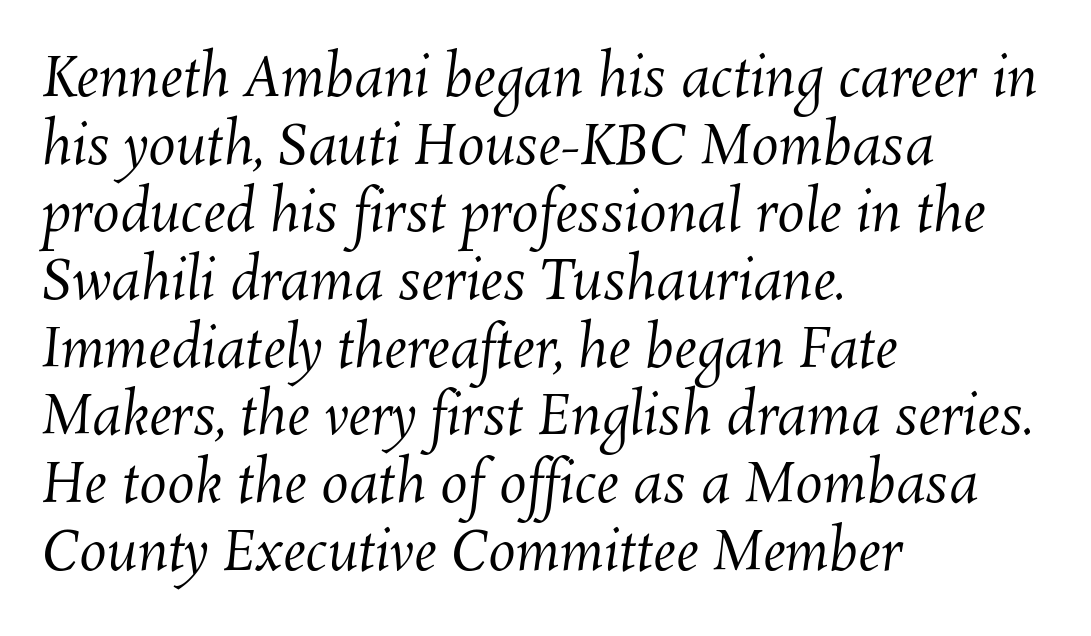
The image shows 55 px regular-weight type; set left-aligned, line spacing 1.23x, normal letter spacing, not underlined; medium stroke contrast and a medium x-height.
